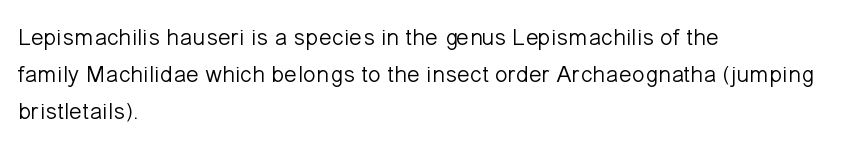
The image shows 24 px text type, upright; set left-aligned, normal line spacing (1.54x), normal letter spacing, not underlined.
